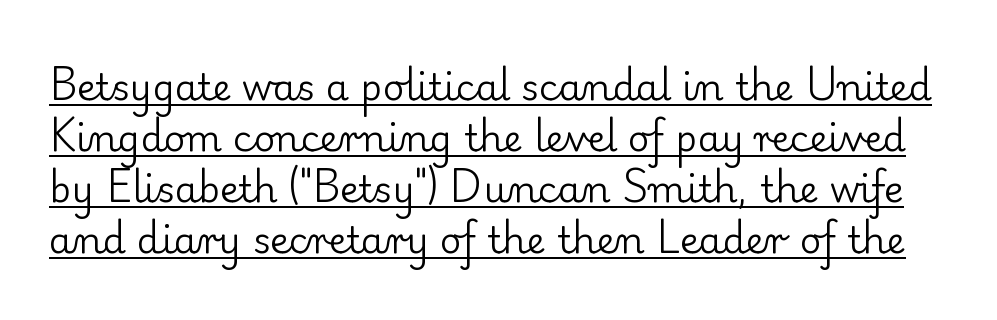
The image shows 37 px regular-weight serif type, upright; set normal line spacing (1.38x), normal letter spacing, underlined; low stroke contrast and a small x-height.
